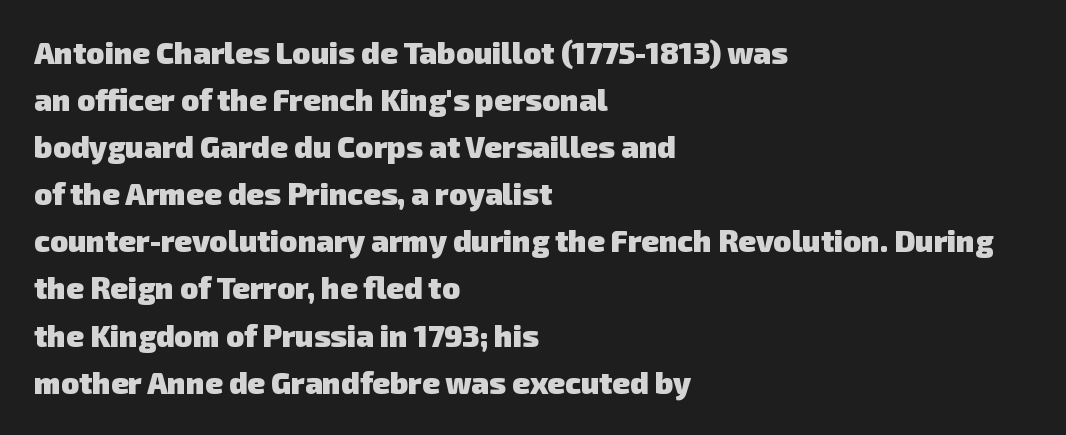
This rendering uses left alignment, leaving the right contour irregular. The type family on display is of the sans-serif kind. The baseline area is clear. Between one letter and the next there's only the usual sliver of space. Reading down the column, the eye jumps a familiar distance to each next line. Summary of weight: heavy, a full bold.
